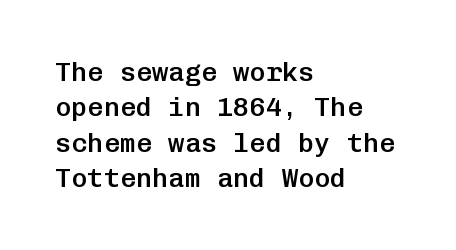
Nobody drew a line under any word here. In terms of leading, this rendering sits right in the middle. Typographic density is moderately raised because the face is semibold. Standard letterfit; no display-style spreading of the glyphs. The text block is weighted toward the left margin, trailing off unevenly rightward. The lettering stays uniformly vertical, giving the passage a roman look.
